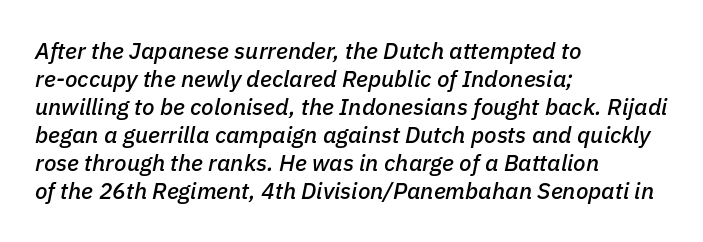
Yep, that's italic — everything's leaning. The rag falls on the right side of this text block. The passage shown has conventional tracking throughout. Unmarked baselines from the first word to the last.
